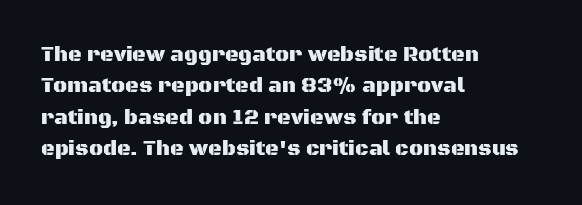
Unmarked baselines from the first word to the last. Every character sits straight up, as roman type does. The lines in this sample share a left origin and differ only in where they stop. Summary of vertical rhythm: regular, with standard interline spacing. Inter-character spacing is left at the font's built-in metrics.
